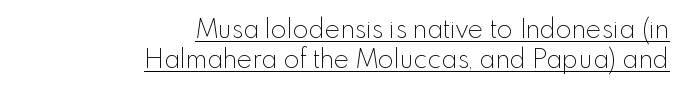
The image shows 26 px text type, upright; set right-aligned, line spacing 1.16x, normal letter spacing, underlined.
